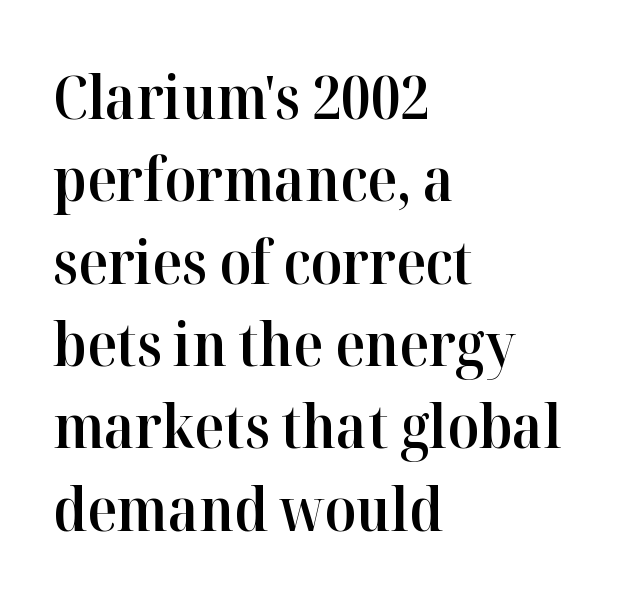
The image shows 61 px semibold serif type, upright; set left-aligned, normal line spacing (1.35x), normal letter spacing, not underlined; high stroke contrast and a medium x-height.
